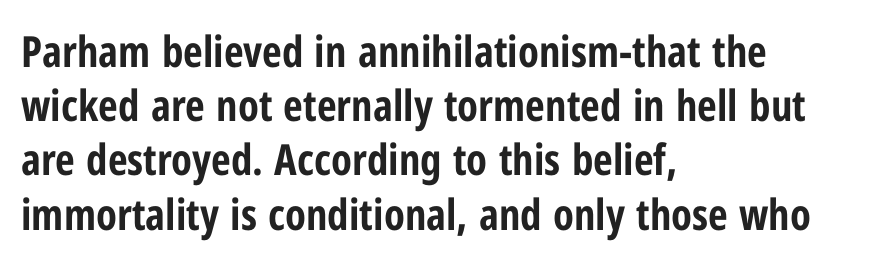
The image shows 43 px bold, condensed sans-serif type, upright; set left-aligned, normal line spacing (1.26x), normal letter spacing, not underlined; low stroke contrast and a medium x-height.
